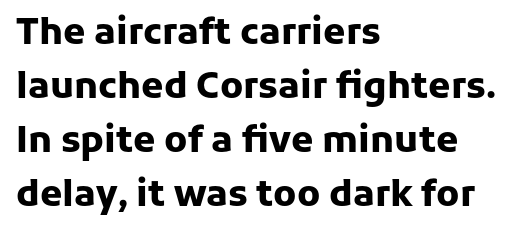
{"serif": "no", "italic": "no", "bold": "yes", "weight": "heavy", "width": "normal", "stroke_contrast": "low", "x_height": "medium", "monospaced": "no", "underline": "no", "align": "left", "line_spacing": "normal", "line_spacing_ratio": 1.5, "letter_spacing": "normal", "letter_spacing_em": 0.0, "glyph_px": 36}
